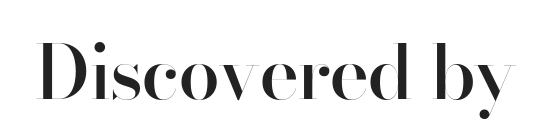
Q: Is the text bold? A: Semi-bold.
Q: Is the text italic (slanted)? A: No, it is upright.
Q: Is the typeface a serif or a sans-serif typeface? A: Sans-serif.
Q: Is the text underlined? A: No.
Q: Is the spacing between letters normal or unusually wide? A: Normal.
Q: Width (condensed, normal, or wide)? A: Normal.
Q: Stroke contrast? A: High.
Q: x-height? A: Small.
Q: Monospaced? A: No.
